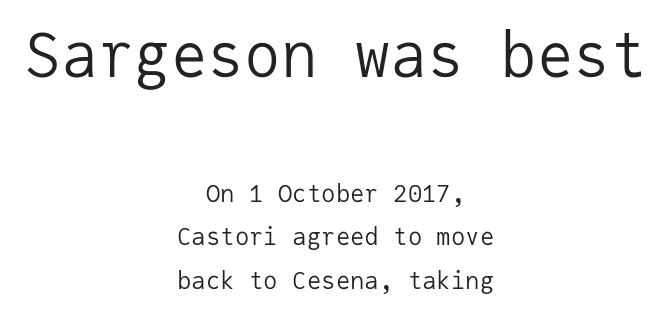
{"serif": "no", "italic": "no", "bold": "no", "weight": "regular", "width": "normal", "stroke_contrast": "low", "x_height": "medium", "monospaced": "yes", "underline": "no", "align": "center", "line_spacing_ratio": 1.82, "letter_spacing": "normal", "letter_spacing_em": 0.0, "larger_block": "first", "size_ratio": 2.54, "glyph_px": 61}
